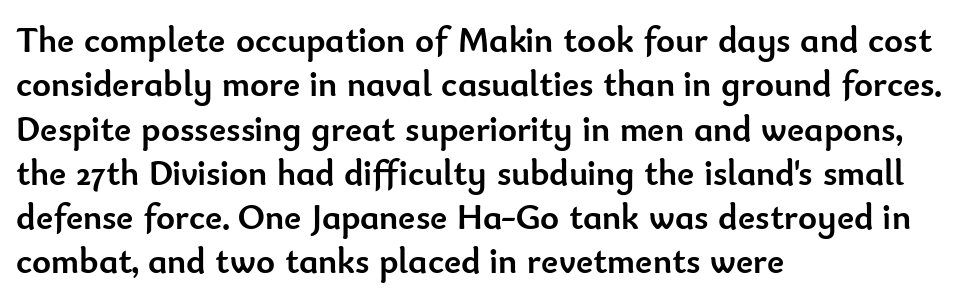
{"serif": "no", "italic": "no", "bold": "yes", "weight": "semibold", "width": "normal", "stroke_contrast": "low", "x_height": "small", "monospaced": "no", "underline": "no", "align": "left", "line_spacing_ratio": 1.23, "letter_spacing": "normal", "letter_spacing_em": 0.0, "glyph_px": 36}
